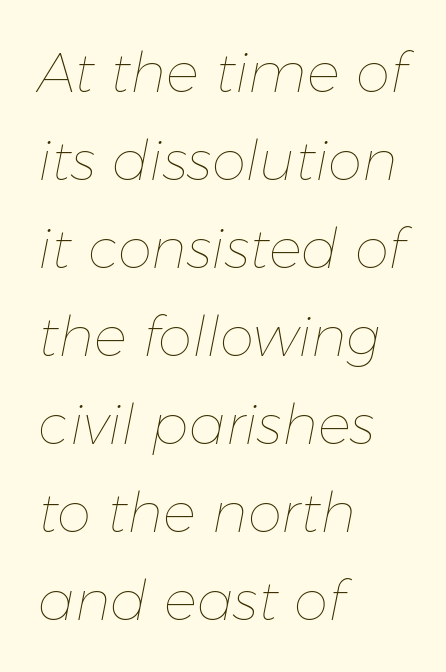
The image shows 55 px thin type, italic (leaning right); set left-aligned, normal line spacing (1.6x), normal letter spacing, not underlined; low stroke contrast and a medium x-height.
